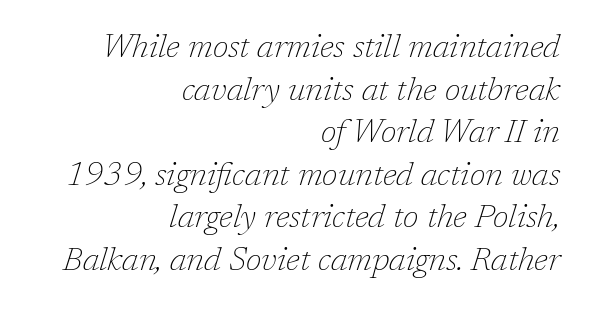
{"serif": "yes", "italic": "yes", "lean": "right", "slant_degrees": 17, "bold": "no", "weight": "thin", "width": "normal", "stroke_contrast": "low", "x_height": "medium", "monospaced": "no", "underline": "no", "align": "right", "line_spacing": "normal", "line_spacing_ratio": 1.29, "letter_spacing": "normal", "letter_spacing_em": 0.0, "glyph_px": 33}
